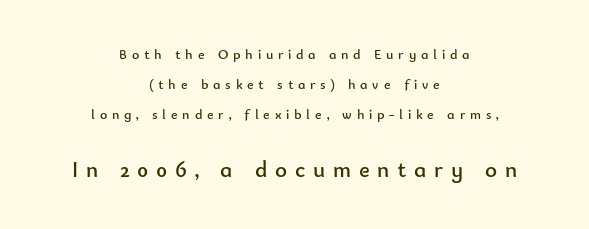
{"italic": "no", "bold": "no", "underline": "no", "align": "center", "line_spacing": "loose", "line_spacing_ratio": 2.15, "letter_spacing": "wide", "letter_spacing_em": 0.34, "larger_block": "second", "size_ratio": 1.64, "glyph_px": 23}
